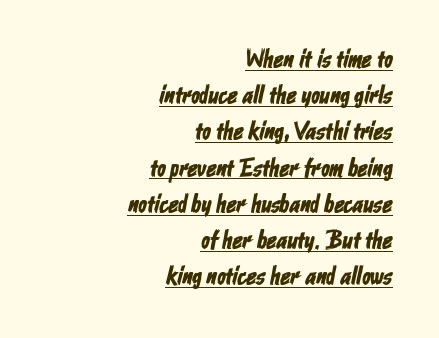
The image shows 25 px text type; set right-aligned, normal line spacing (1.45x), normal letter spacing, underlined.
